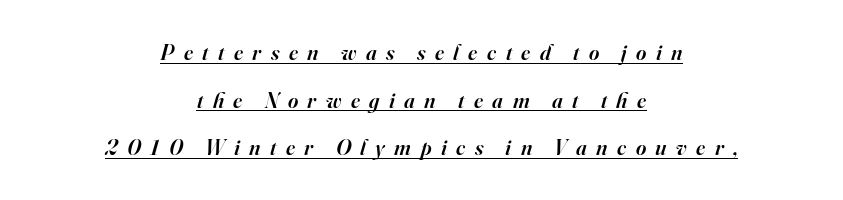
This rendering widens character spacing well past its baseline value. Underlined type. Slightly chunky letters — semibold, I'd say, not full bold. Reading down the column, the eye jumps a long way to each next line. Italic? Definitely — the glyphs are oblique. Every row of glyphs is offset so its center matches the block's center.
